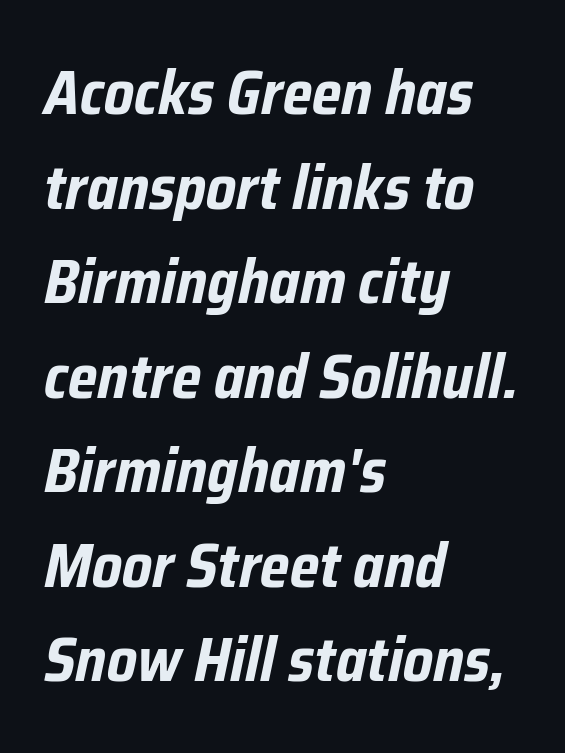
Q: Is the text bold? A: Yes.
Q: Is the text italic (slanted)? A: Yes, it leans right by about 12 degrees.
Q: Is the text underlined? A: No.
Q: How is the paragraph aligned? A: Left-aligned.
Q: Is the spacing between letters normal or unusually wide? A: Normal.
Q: Is the spacing between lines tight, normal or loose? A: Normal.
Q: Width (condensed, normal, or wide)? A: Condensed.
Q: Stroke contrast? A: Low.
Q: x-height? A: Medium.
Q: Monospaced? A: No.
